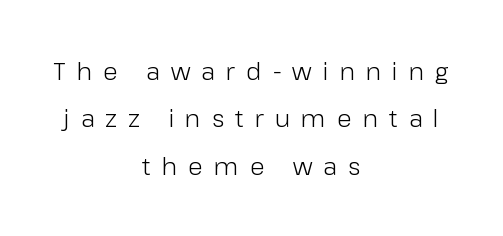
Horizontal bands of white between lines are thick stripes. Characters follow at a spacing far wider than the type designer built in. Is this a heavy cut? Hardly; it is regular or lighter. In CSS terms this would be text-align: center. Check under the words: just untouched page.
